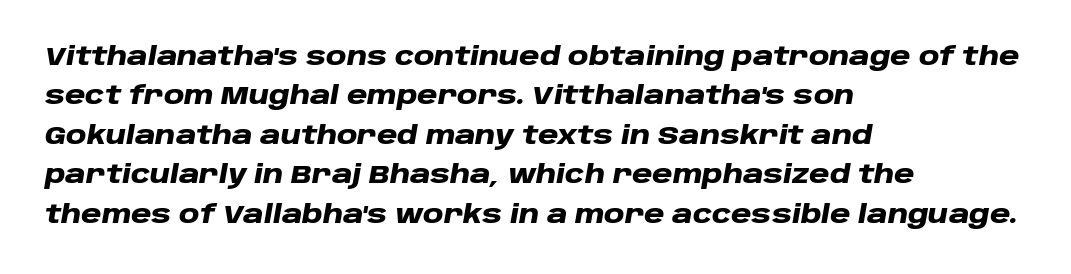
Is the letter spacing exaggerated? No — it looks like the ordinary default. Descenders are the only things crossing below the line. The whole block is typeset with a tilt. The rag falls on the right side of this text block. Quick note: interline space is typical.
